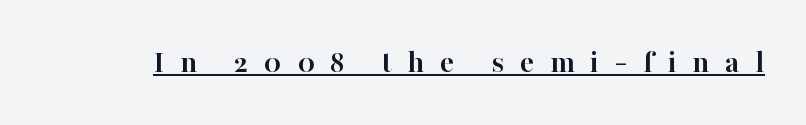
{"serif": "yes", "italic": "no", "bold": "yes", "weight": "semibold", "width": "normal", "stroke_contrast": "high", "x_height": "medium", "monospaced": "no", "underline": "yes", "letter_spacing": "wide", "letter_spacing_em": 0.47, "glyph_px": 33}
